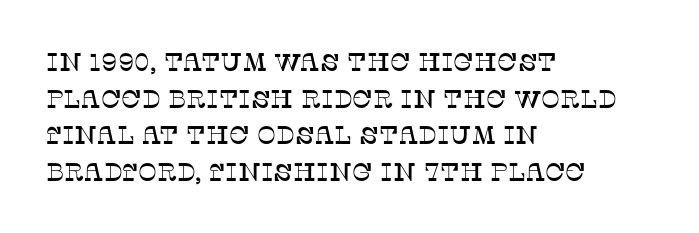
The letters stand straight up with perfectly vertical stems. The tracking reads as untouched default to a designer's eye. Vertical spacing — default. All the whitespace from short lines collects on the right. Bare-footed words on every line.
